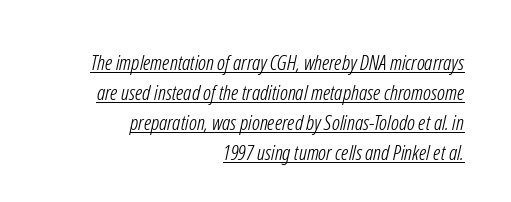
Q: Is the text bold? A: No.
Q: Is the text underlined? A: Yes.
Q: How is the paragraph aligned? A: Right-aligned.
Q: Is the spacing between letters normal or unusually wide? A: Normal.
Q: Is the spacing between lines tight, normal or loose? A: Normal.
